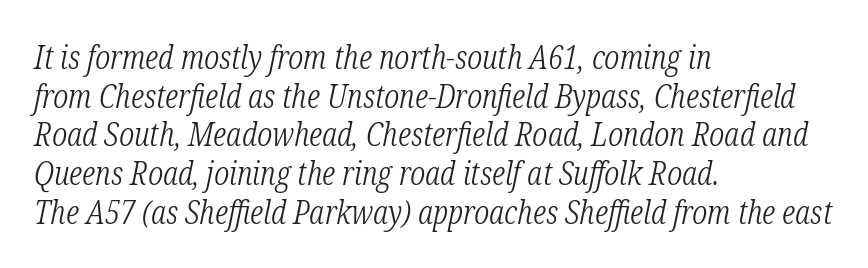
Q: Is the text bold? A: No.
Q: Is the text italic (slanted)? A: Yes, it leans right by about 12 degrees.
Q: Is the typeface a serif or a sans-serif typeface? A: Serif.
Q: Is the text underlined? A: No.
Q: How is the paragraph aligned? A: Left-aligned.
Q: Is the spacing between letters normal or unusually wide? A: Normal.
Q: Width (condensed, normal, or wide)? A: Condensed.
Q: Stroke contrast? A: Low.
Q: x-height? A: Medium.
Q: Monospaced? A: No.
